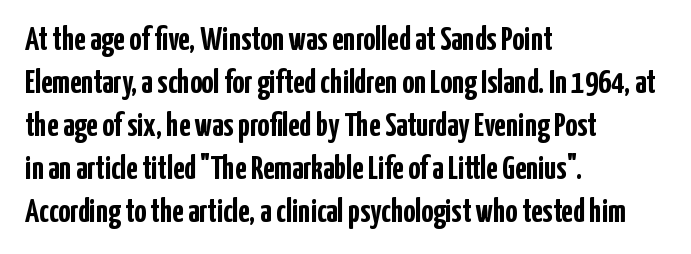
{"serif": "no", "italic": "no", "bold": "yes", "weight": "semibold", "width": "condensed", "stroke_contrast": "low", "x_height": "medium", "monospaced": "no", "underline": "no", "align": "left", "line_spacing": "normal", "line_spacing_ratio": 1.3, "letter_spacing": "normal", "letter_spacing_em": 0.0, "glyph_px": 33}
